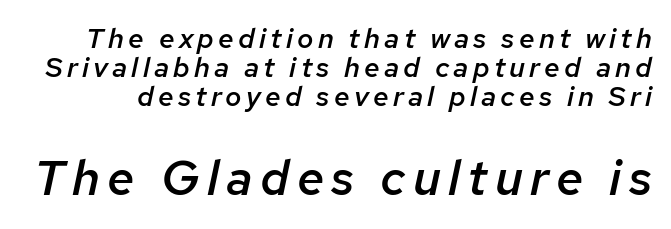
Q: Is the text bold? A: Semi-bold.
Q: Is the text italic (slanted)? A: Yes, it leans right by about 12 degrees.
Q: Is the text underlined? A: No.
Q: Is the spacing between lines tight, normal or loose? A: Tight.
Q: Which block of text is set in a larger size, the first (top) or the second (bottom)? A: The second (bottom) one.
Q: Width (condensed, normal, or wide)? A: Normal.
Q: Stroke contrast? A: Low.
Q: x-height? A: Medium.
Q: Monospaced? A: No.
